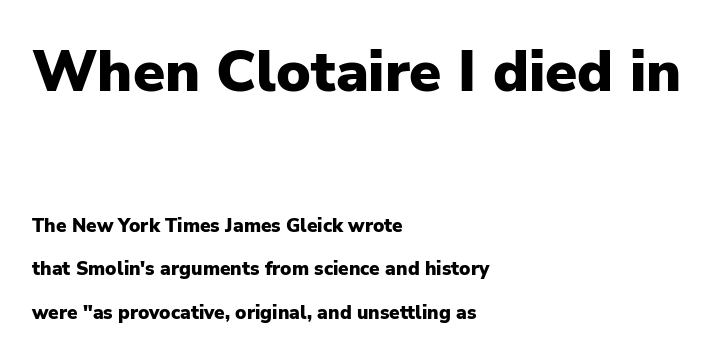
The image shows 58 px heavy sans-serif type, upright; set left-aligned, loose line spacing (2.3x), normal letter spacing, not underlined; the first (top) block is 3.05x larger; low stroke contrast and a medium x-height.
